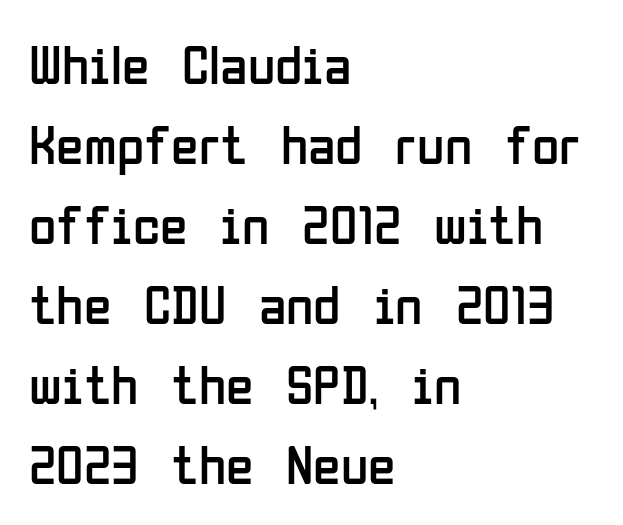
The image shows 56 px regular-weight, condensed sans-serif type, upright; set left-aligned, normal line spacing (1.43x), normal letter spacing, not underlined; low stroke contrast and a medium x-height.
